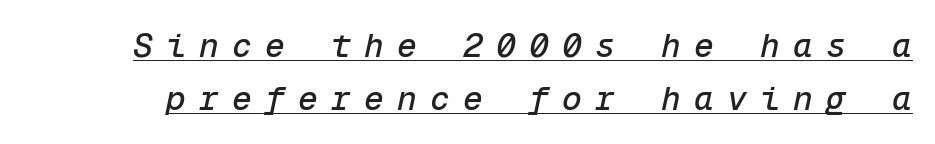
{"italic": "yes", "lean": "right", "slant_degrees": 12, "width": "normal", "stroke_contrast": "low", "x_height": "medium", "monospaced": "yes", "underline": "yes", "line_spacing": "normal", "line_spacing_ratio": 1.62, "letter_spacing": "wide", "letter_spacing_em": 0.4, "glyph_px": 33}
